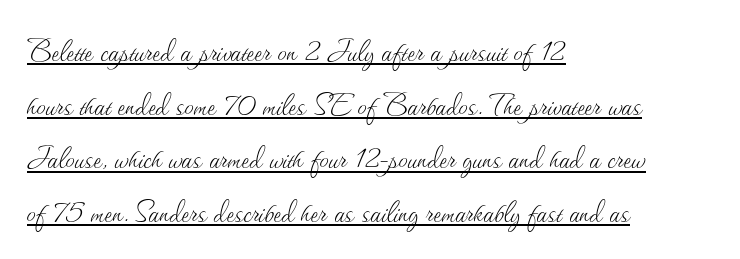
Regular leading. Observe the ordinary spacing: letters are neighbours, not strangers. A typographer would call this underscored text.
